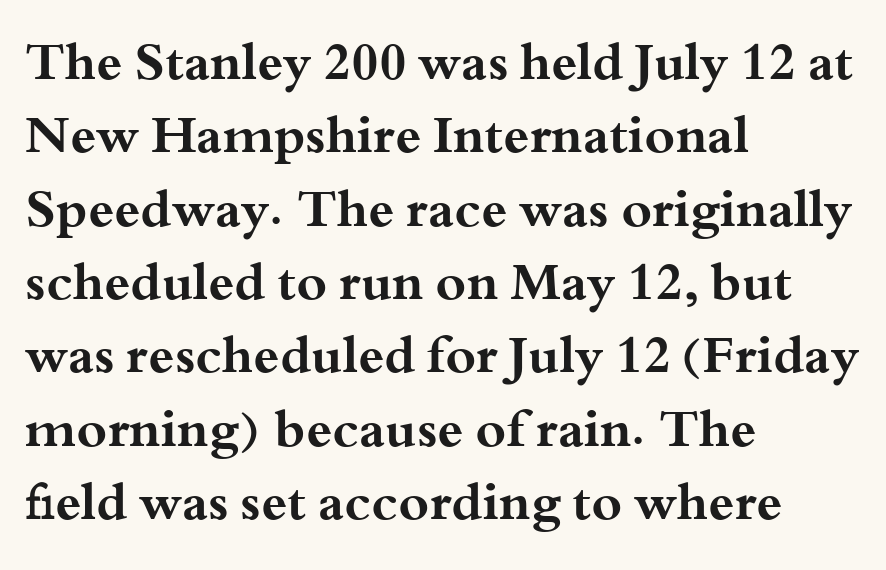
Q: Is the text bold? A: Yes.
Q: Is the text italic (slanted)? A: No, it is upright.
Q: Is the typeface a serif or a sans-serif typeface? A: Serif.
Q: Is the text underlined? A: No.
Q: How is the paragraph aligned? A: Left-aligned.
Q: Is the spacing between letters normal or unusually wide? A: Normal.
Q: Is the spacing between lines tight, normal or loose? A: Normal.
Q: Width (condensed, normal, or wide)? A: Wide.
Q: Stroke contrast? A: Medium.
Q: x-height? A: Small.
Q: Monospaced? A: No.
